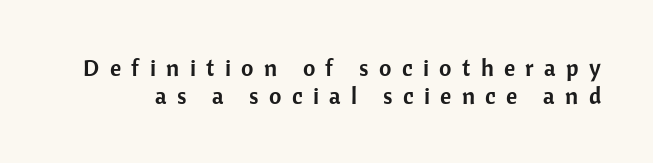
The tracking jumps out immediately: characters are airy and widely separated. The letters stand straight up with perfectly vertical stems. Descenders hang freely into open space.
